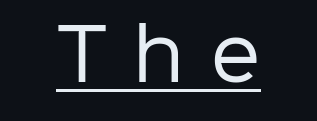
Q: Is the text bold? A: No.
Q: Is the text italic (slanted)? A: No, it is upright.
Q: Is the typeface a serif or a sans-serif typeface? A: Sans-serif.
Q: Is the text underlined? A: Yes.
Q: Is the spacing between letters normal or unusually wide? A: Unusually wide.
Q: Width (condensed, normal, or wide)? A: Normal.
Q: Stroke contrast? A: Low.
Q: x-height? A: Medium.
Q: Monospaced? A: No.
